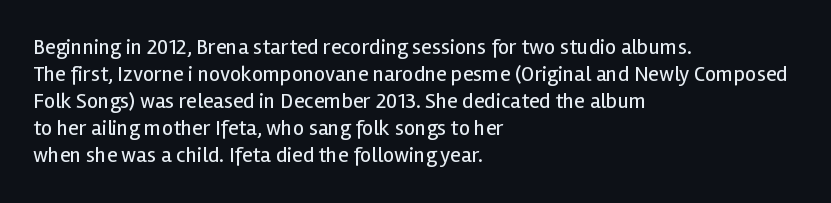
Q: Is the text bold? A: No.
Q: Is the text italic (slanted)? A: No, it is upright.
Q: Is the text underlined? A: No.
Q: How is the paragraph aligned? A: Left-aligned.
Q: Is the spacing between letters normal or unusually wide? A: Normal.
